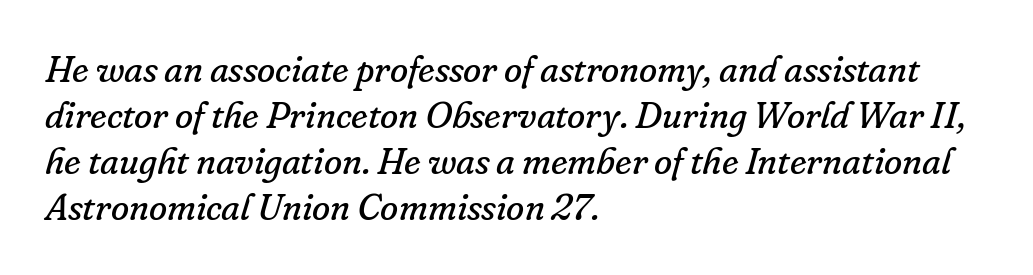
The image shows 37 px regular-weight serif type, italic (leaning right); set left-aligned, line spacing 1.24x, normal letter spacing, not underlined; low stroke contrast and a small x-height.
